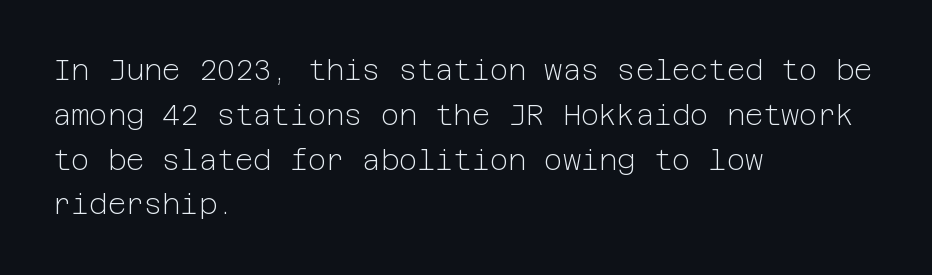
{"serif": "no", "italic": "no", "bold": "no", "weight": "light", "width": "normal", "stroke_contrast": "low", "x_height": "medium", "underline": "no", "align": "left", "line_spacing": "normal", "line_spacing_ratio": 1.6, "letter_spacing": "normal", "letter_spacing_em": 0.0, "glyph_px": 28}
